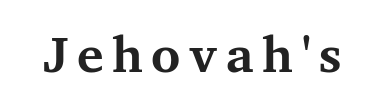
The image shows 50 px bold serif type, upright; set not underlined; medium stroke contrast and a medium x-height.
